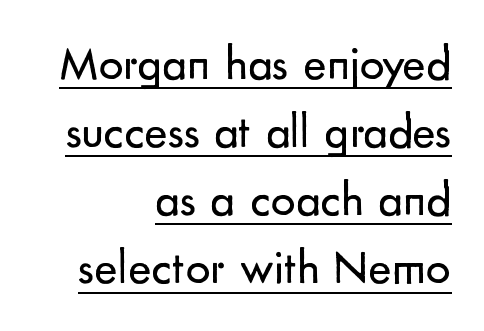
Q: Is the text bold? A: No.
Q: Is the text italic (slanted)? A: No, it is upright.
Q: Is the typeface a serif or a sans-serif typeface? A: Sans-serif.
Q: Is the text underlined? A: Yes.
Q: How is the paragraph aligned? A: Right-aligned.
Q: Is the spacing between letters normal or unusually wide? A: Normal.
Q: Is the spacing between lines tight, normal or loose? A: Normal.
Q: Width (condensed, normal, or wide)? A: Normal.
Q: Stroke contrast? A: Low.
Q: x-height? A: Small.
Q: Monospaced? A: No.
